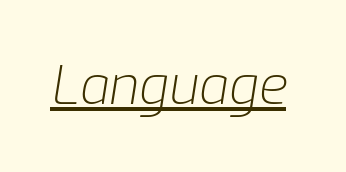
{"italic": "yes", "lean": "right", "slant_degrees": 9, "bold": "no", "weight": "light", "width": "normal", "stroke_contrast": "low", "x_height": "medium", "monospaced": "no", "underline": "yes", "letter_spacing": "normal", "letter_spacing_em": 0.0, "glyph_px": 53}
